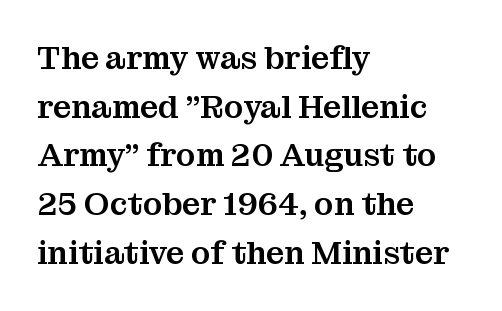
Q: Is the text italic (slanted)? A: No, it is upright.
Q: Is the typeface a serif or a sans-serif typeface? A: Serif.
Q: Is the text underlined? A: No.
Q: How is the paragraph aligned? A: Left-aligned.
Q: Is the spacing between letters normal or unusually wide? A: Normal.
Q: Is the spacing between lines tight, normal or loose? A: Normal.
Q: Width (condensed, normal, or wide)? A: Normal.
Q: Stroke contrast? A: Medium.
Q: x-height? A: Medium.
Q: Monospaced? A: No.
